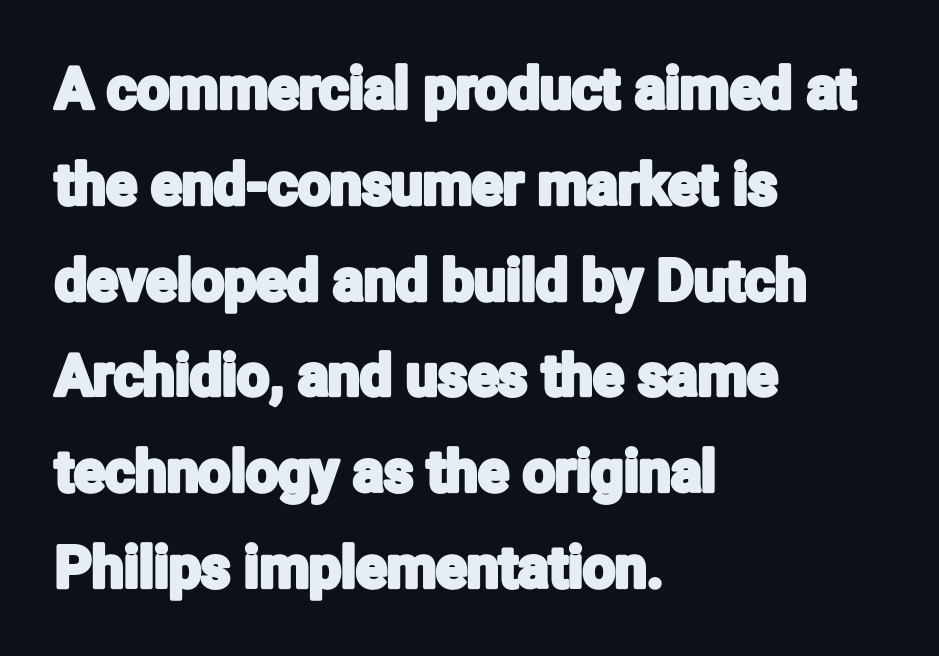
Q: Is the text italic (slanted)? A: No, it is upright.
Q: Is the typeface a serif or a sans-serif typeface? A: Sans-serif.
Q: Is the text underlined? A: No.
Q: How is the paragraph aligned? A: Left-aligned.
Q: Is the spacing between letters normal or unusually wide? A: Normal.
Q: Is the spacing between lines tight, normal or loose? A: Normal.
Q: Width (condensed, normal, or wide)? A: Condensed.
Q: Stroke contrast? A: Low.
Q: x-height? A: Medium.
Q: Monospaced? A: No.
